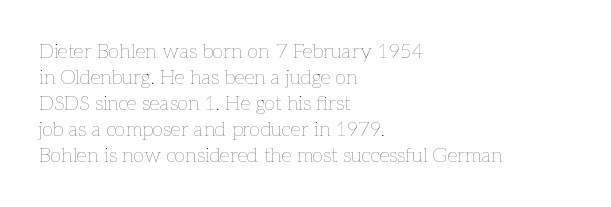
{"italic": "no", "bold": "no", "underline": "no", "align": "left", "line_spacing": "normal", "line_spacing_ratio": 1.3, "letter_spacing": "normal", "letter_spacing_em": 0.0, "glyph_px": 20}
